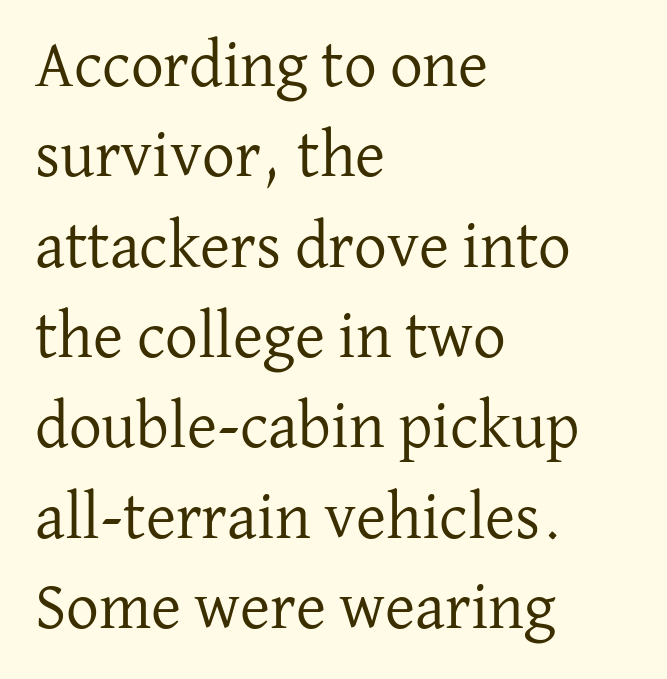
{"serif": "yes", "italic": "no", "bold": "no", "weight": "regular", "width": "normal", "stroke_contrast": "low", "x_height": "medium", "monospaced": "no", "underline": "no", "align": "left", "line_spacing": "normal", "line_spacing_ratio": 1.39, "letter_spacing": "normal", "letter_spacing_em": 0.0, "glyph_px": 65}
